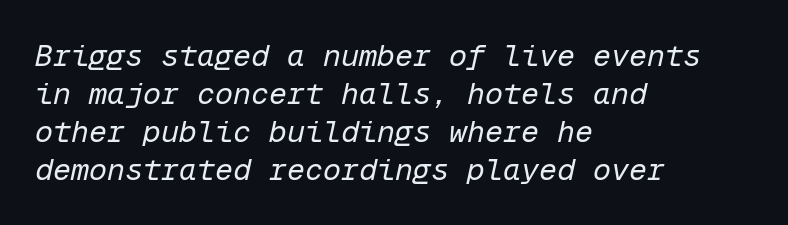
{"italic": "yes", "lean": "right", "slant_degrees": 12, "bold": "no", "weight": "regular", "width": "normal", "stroke_contrast": "low", "x_height": "medium", "monospaced": "yes", "underline": "no", "align": "left", "line_spacing": "normal", "line_spacing_ratio": 1.27, "letter_spacing": "normal", "letter_spacing_em": 0.0, "glyph_px": 30}
